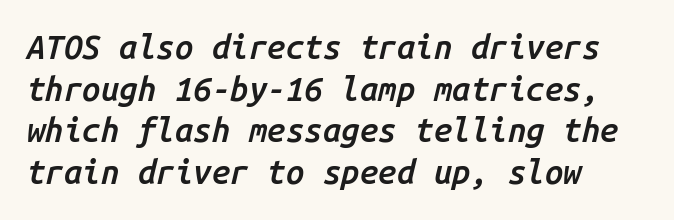
{"italic": "yes", "lean": "right", "slant_degrees": 14, "bold": "semi", "weight": "semibold", "width": "normal", "stroke_contrast": "low", "x_height": "medium", "monospaced": "yes", "underline": "no", "align": "left", "line_spacing": "normal", "line_spacing_ratio": 1.26, "letter_spacing": "normal", "letter_spacing_em": 0.0, "glyph_px": 33}
